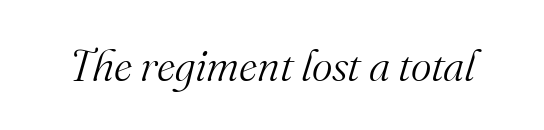
The image shows 44 px light serif type, italic (leaning right); set normal letter spacing, not underlined; medium stroke contrast and a small x-height.
